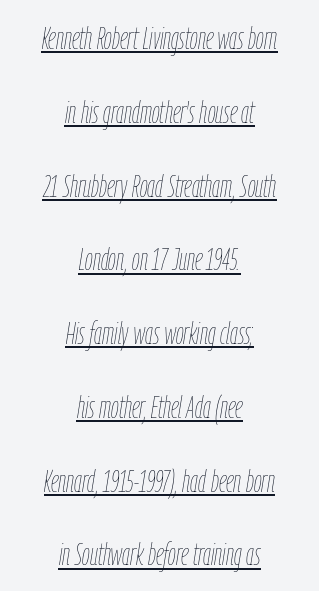
Each new line begins a long way beneath the previous one. This reads as an unemphasized weight, regular at the heaviest. The face used here is proportionally spaced, like ordinary book or web type. Check the space under the baseline: a stroke is drawn there.
